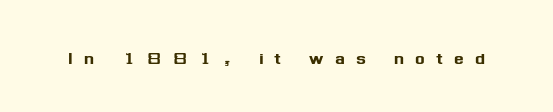
{"italic": "no", "underline": "no", "letter_spacing": "wide", "letter_spacing_em": 0.48, "glyph_px": 23}
